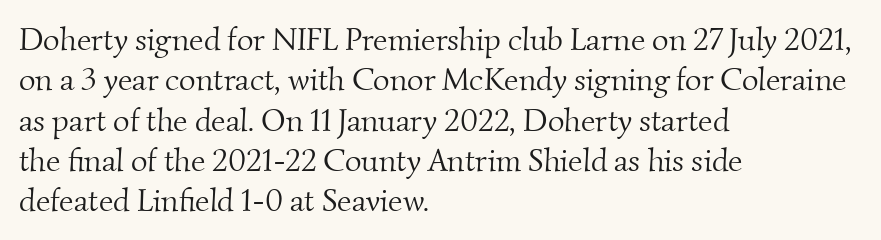
The image shows 32 px light serif type; set left-aligned, normal line spacing (1.26x), normal letter spacing, not underlined; medium stroke contrast and a small x-height.
